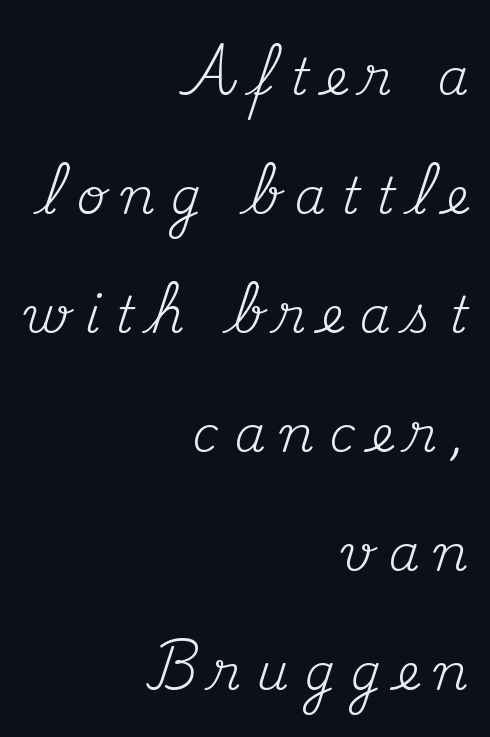
Beneath every word, the page is bare. Do the characters align in a grid? No, the font is proportional. Short note: letters widely spaced. Is there much room between lines? Yes — plenty of vertical air separates them. Caption: face not bold, strokes unweighted.
